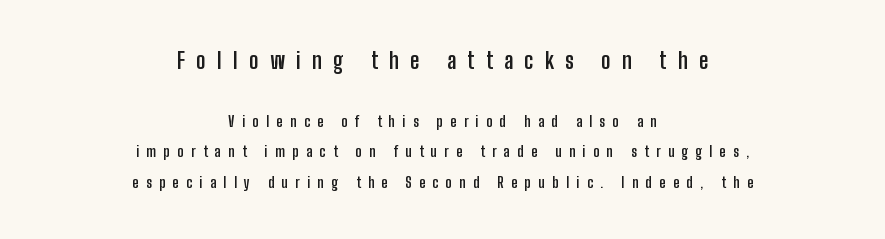
Q: Is the text bold? A: Yes.
Q: Is the text italic (slanted)? A: No, it is upright.
Q: Is the text underlined? A: No.
Q: How is the paragraph aligned? A: Centered.
Q: Is the spacing between letters normal or unusually wide? A: Unusually wide.
Q: Is the spacing between lines tight, normal or loose? A: Loose.
Q: Which block of text is set in a larger size, the first (top) or the second (bottom)? A: The first (top) one.
